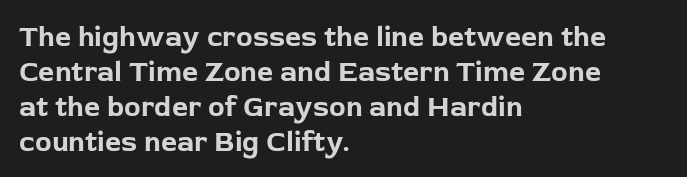
{"serif": "no", "italic": "no", "bold": "yes", "weight": "bold", "width": "normal", "stroke_contrast": "low", "x_height": "medium", "monospaced": "no", "underline": "no", "align": "left", "line_spacing": "normal", "line_spacing_ratio": 1.25, "letter_spacing": "normal", "letter_spacing_em": 0.0, "glyph_px": 28}
